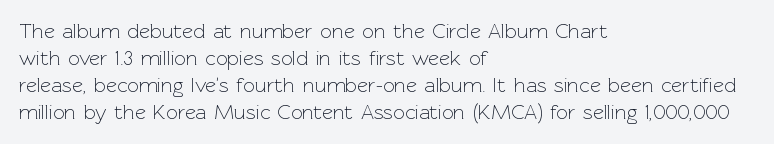
Q: Is the text bold? A: No.
Q: Is the text italic (slanted)? A: No, it is upright.
Q: Is the text underlined? A: No.
Q: How is the paragraph aligned? A: Left-aligned.
Q: Is the spacing between letters normal or unusually wide? A: Normal.
Q: Is the spacing between lines tight, normal or loose? A: Normal.
